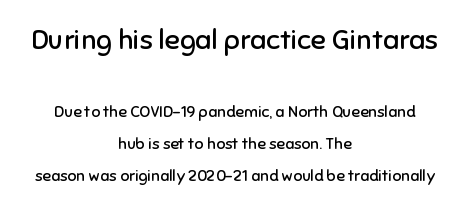
{"serif": "no", "italic": "no", "bold": "no", "weight": "regular", "width": "normal", "stroke_contrast": "low", "x_height": "medium", "monospaced": "no", "underline": "no", "align": "center", "line_spacing": "loose", "line_spacing_ratio": 2.01, "letter_spacing": "normal", "letter_spacing_em": 0.0, "larger_block": "first", "size_ratio": 1.75, "glyph_px": 28}
